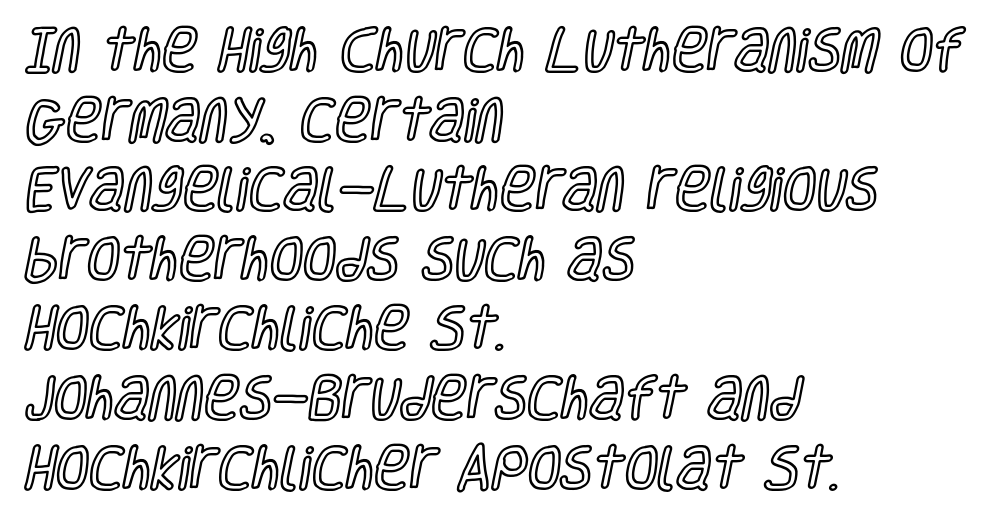
Q: Is the text italic (slanted)? A: Yes.
Q: Is the text underlined? A: No.
Q: How is the paragraph aligned? A: Left-aligned.
Q: Is the spacing between letters normal or unusually wide? A: Normal.
Q: Is the spacing between lines tight, normal or loose? A: Normal.
Q: Width (condensed, normal, or wide)? A: Condensed.
Q: x-height? A: Large.
Q: Monospaced? A: No.
